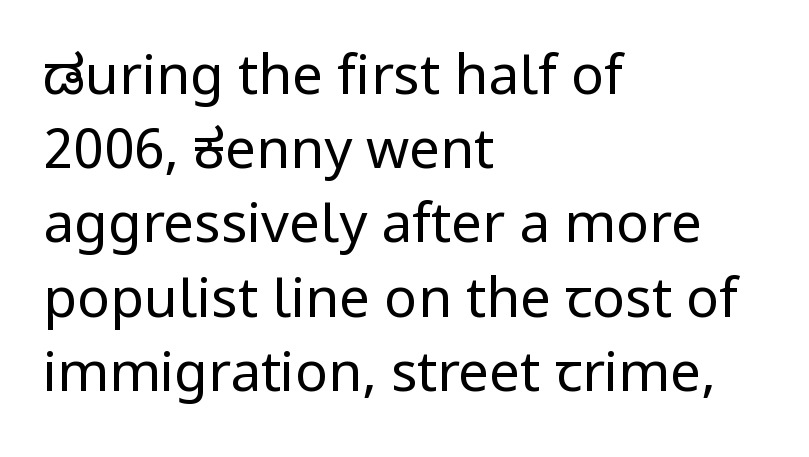
The image shows 55 px regular-weight sans-serif type, upright; set left-aligned, normal line spacing (1.35x), normal letter spacing, not underlined; low stroke contrast and a medium x-height.
